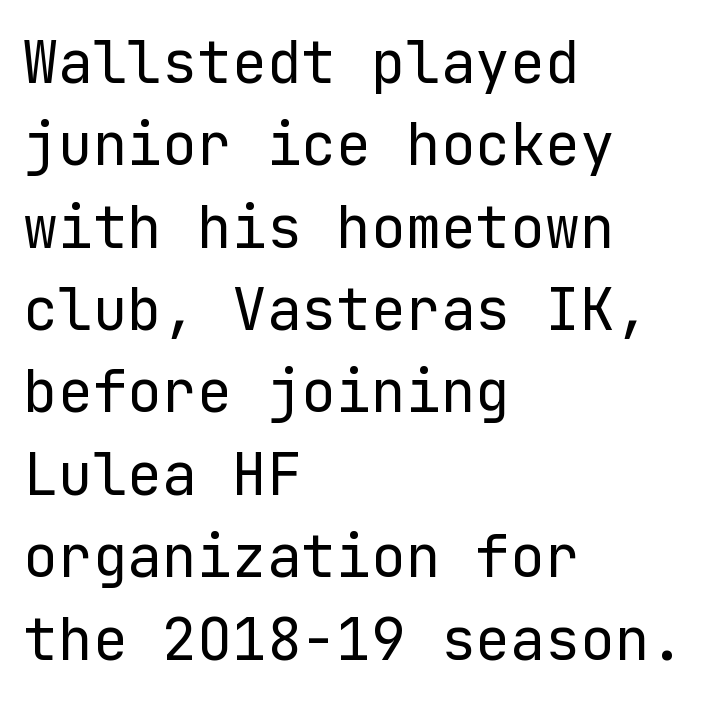
The image shows 58 px regular-weight sans-serif type, upright; set left-aligned, normal line spacing (1.42x), normal letter spacing, not underlined; low stroke contrast and a medium x-height.
